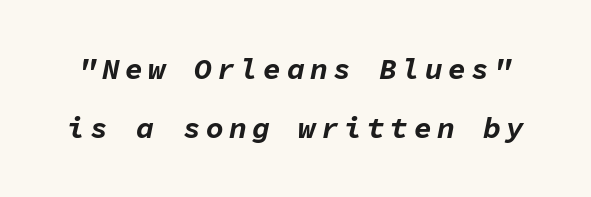
The image shows 30 px bold type, italic (leaning right), monospaced; set loose line spacing (1.98x), not underlined; low stroke contrast and a medium x-height.
